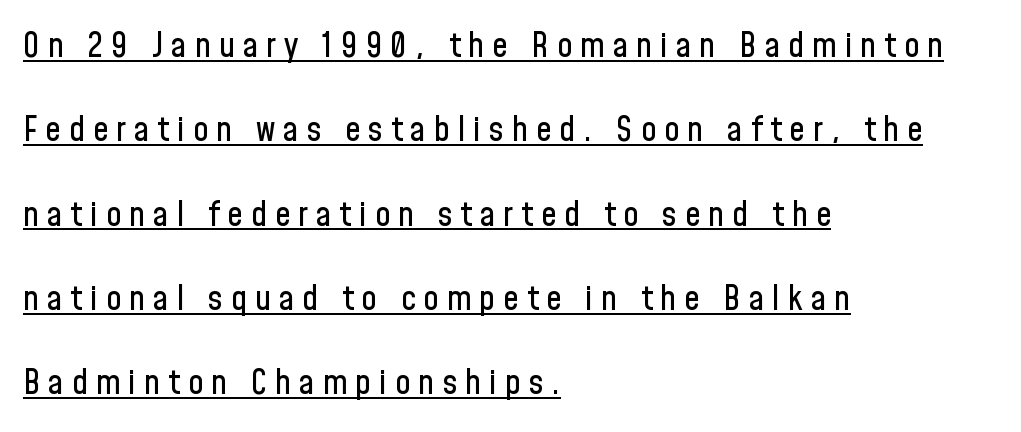
The face used here is rendered with a markedly widened letterfit. Horizontal alignment here is leftward, the default for most running prose. Characters remain perfectly vertical along every line. Proportional: the letters do not fall into vertical columns. What kind of face is this? One without serifs — a sans. Vertically, the passage feels expansive, rows floating well apart.
